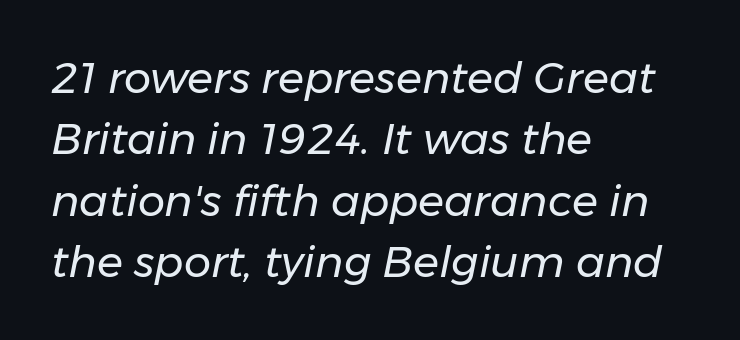
The image shows 43 px regular-weight type, italic (leaning right); set left-aligned, normal line spacing (1.43x), normal letter spacing, not underlined; low stroke contrast and a medium x-height.
